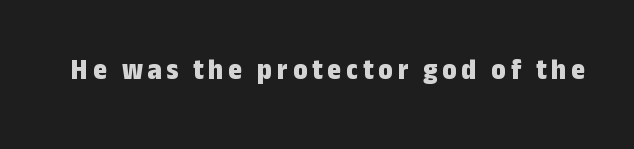
In terms of weight, the rendering is a true, heavy bold. Varying glyph widths throughout — classic text-font behaviour. The letters stand straight up with perfectly vertical stems. Each letter's strokes conclude bluntly, with no projecting serifs. Plain, unruled lines of type.
